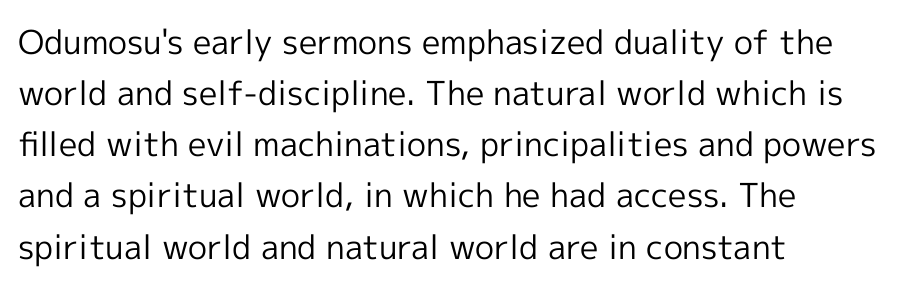
The face used here is proportionally spaced, like ordinary book or web type. Think standard paragraph weight, or any step lighter than that. A bare baseline throughout the passage. Leading matches the norm, producing a regular column. Observe the absence of serifs on each vertical stroke in this sample.
